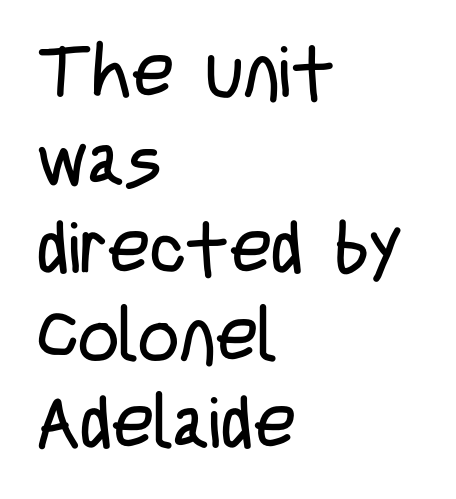
This is sans-serif lettering, the kind often seen on screens and signage. The text block is weighted toward the left margin, trailing off unevenly rightward. Does extra space separate the letters? No, they use regular spacing. Character widths vary here, with narrow letters taking less room than wide ones. The specimen reads as upright at a glance.
